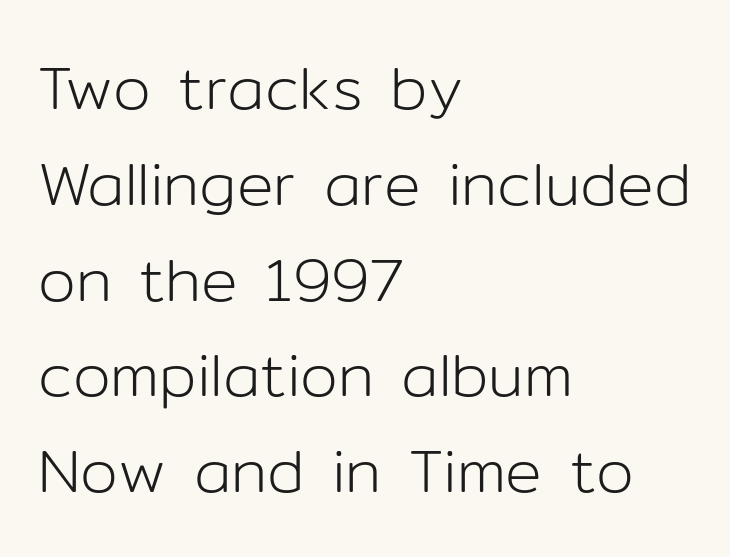
This is sans-serif lettering, the kind often seen on screens and signage. This rendering uses left alignment, leaving the right contour irregular. The string is rendered with underlining switched off. Stems and bowls with no extra thickness — not bold.
